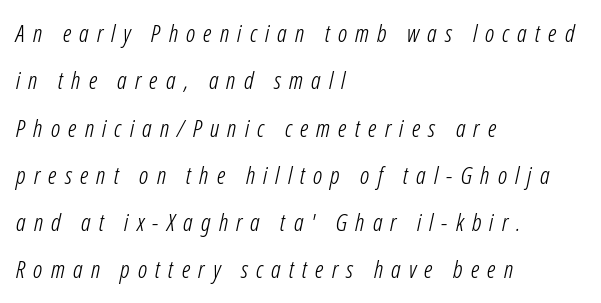
Q: Is the text bold? A: No.
Q: Is the text italic (slanted)? A: Yes, it leans right by about 12 degrees.
Q: Is the text underlined? A: No.
Q: How is the paragraph aligned? A: Left-aligned.
Q: Is the spacing between letters normal or unusually wide? A: Unusually wide.
Q: Is the spacing between lines tight, normal or loose? A: Loose.
